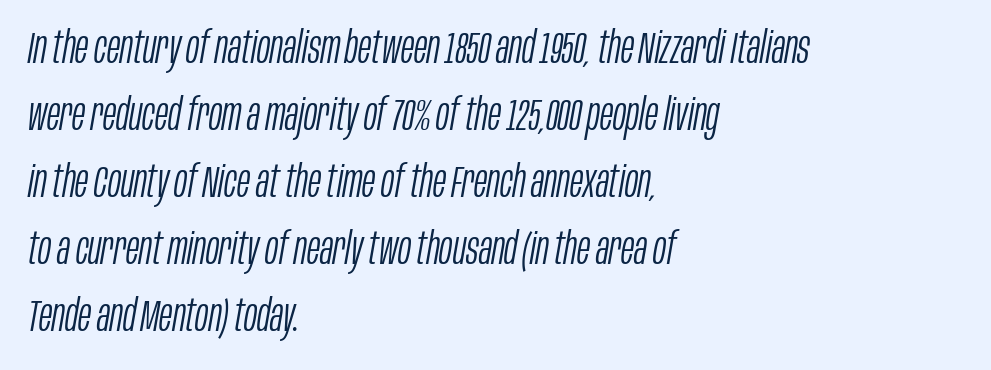
The image shows 44 px light, condensed type, italic (leaning right); set left-aligned, normal line spacing (1.52x), normal letter spacing, not underlined; low stroke contrast and a large x-height.
